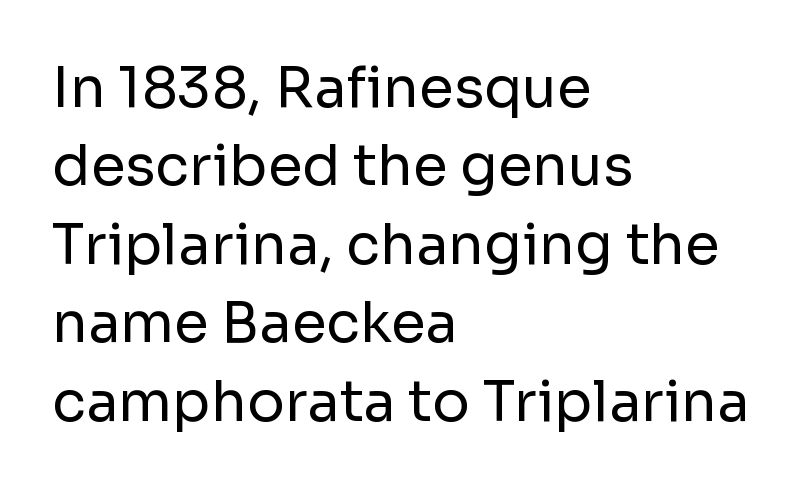
Q: Is the text bold? A: No.
Q: Is the text italic (slanted)? A: No, it is upright.
Q: Is the typeface a serif or a sans-serif typeface? A: Sans-serif.
Q: Is the text underlined? A: No.
Q: How is the paragraph aligned? A: Left-aligned.
Q: Is the spacing between letters normal or unusually wide? A: Normal.
Q: Is the spacing between lines tight, normal or loose? A: Normal.
Q: Width (condensed, normal, or wide)? A: Normal.
Q: Stroke contrast? A: Low.
Q: x-height? A: Medium.
Q: Monospaced? A: No.
